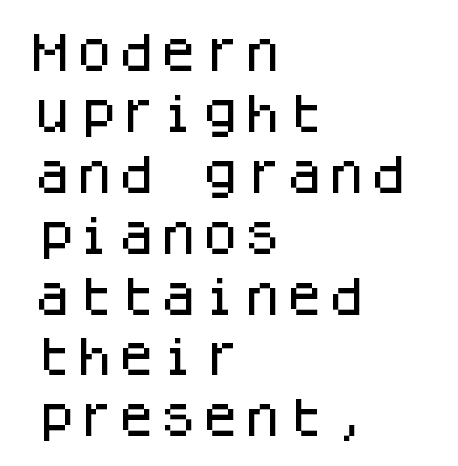
The image shows 42 px sans-serif type, upright, monospaced; set left-aligned, normal line spacing (1.45x), normal letter spacing, not underlined; low stroke contrast and a large x-height.
